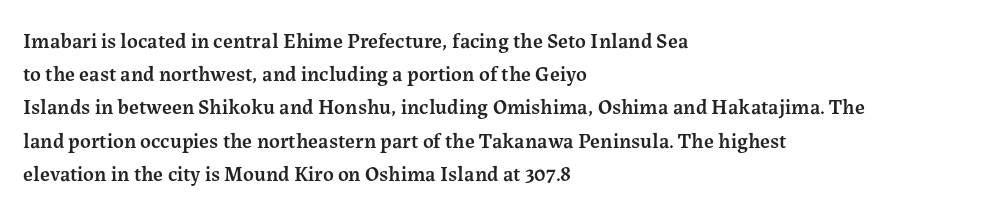
A typesetter would call this zero additional tracking. The foot of each line stays bare and open. Whoever set this chose a conventional vertical rhythm. Short and long lines alike share a common starting point at left. Stems and bowls a touch heavier than normal — semibold. The lettering stays uniformly vertical, giving the passage a roman look.
